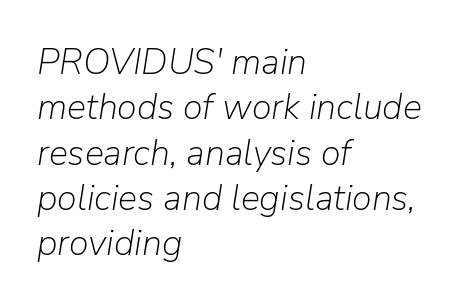
Q: Is the text bold? A: No.
Q: Is the text italic (slanted)? A: Yes, it leans right by about 9 degrees.
Q: Is the text underlined? A: No.
Q: How is the paragraph aligned? A: Left-aligned.
Q: Is the spacing between letters normal or unusually wide? A: Normal.
Q: Is the spacing between lines tight, normal or loose? A: Normal.
Q: Width (condensed, normal, or wide)? A: Normal.
Q: Stroke contrast? A: Low.
Q: x-height? A: Medium.
Q: Monospaced? A: No.
